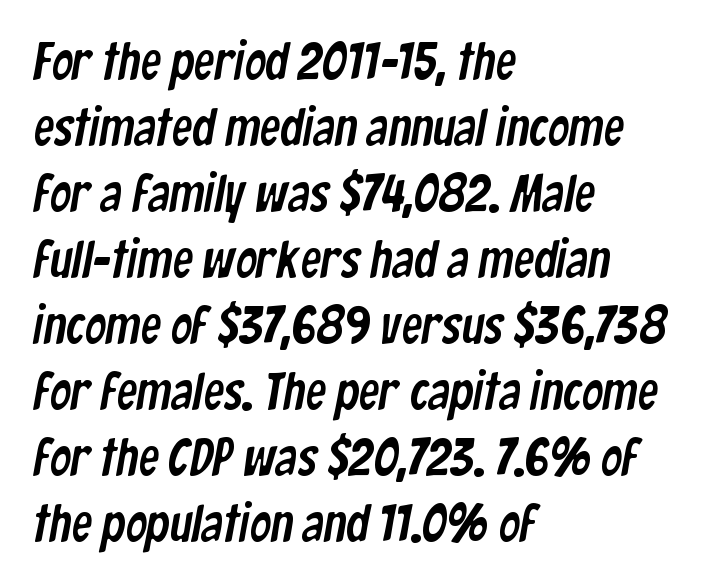
A typesetter would call this zero additional tracking. Plain, unruled lines of type. Look at the bottom of the vertical strokes: they stop flat, with no serifs. This rendering uses left alignment, leaving the right contour irregular.
